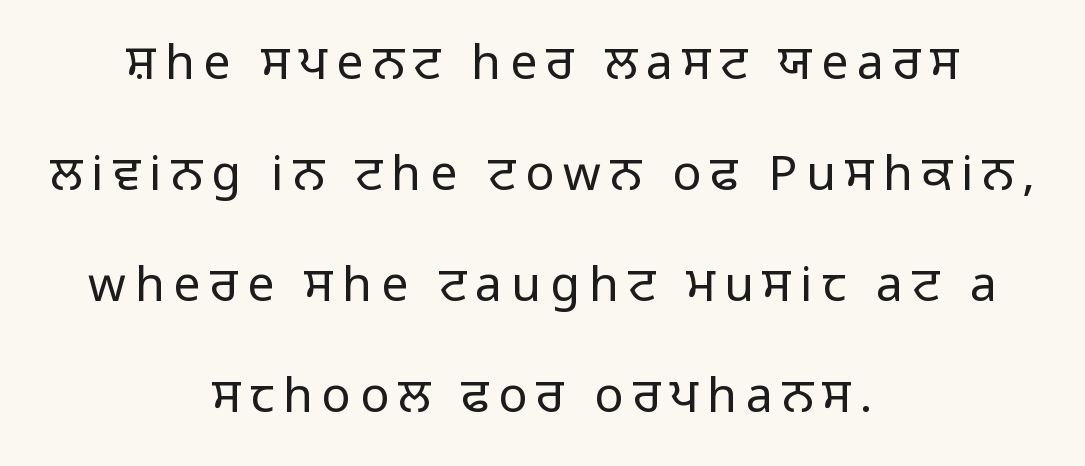
{"serif": "no", "italic": "no", "bold": "no", "weight": "light", "width": "normal", "stroke_contrast": "low", "x_height": "medium", "monospaced": "no", "underline": "no", "align": "center", "line_spacing": "loose", "line_spacing_ratio": 2.31, "glyph_px": 48}
